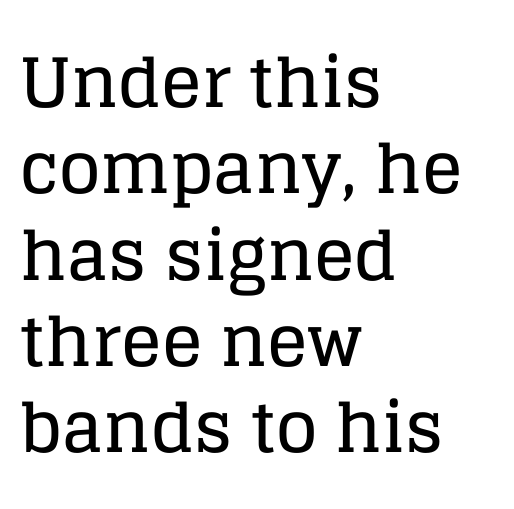
{"serif": "yes", "italic": "no", "width": "normal", "stroke_contrast": "low", "x_height": "large", "monospaced": "no", "underline": "no", "align": "left", "line_spacing": "normal", "line_spacing_ratio": 1.27, "letter_spacing": "normal", "letter_spacing_em": 0.0, "glyph_px": 68}
